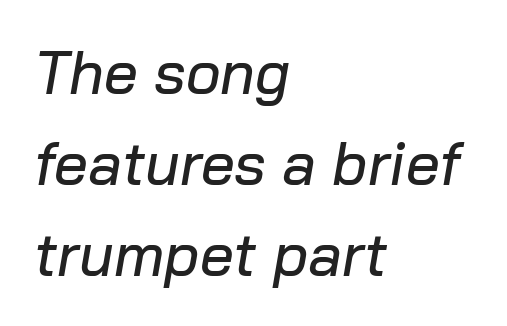
The lettering tilts uniformly, giving the passage an italic look. Horizontally, the lines are justified to the leading edge only. Descenders are the only things crossing below the line. Tracking here is standard; glyphs follow each other at the usual distance. The face used here is proportionally spaced, like ordinary book or web type.
